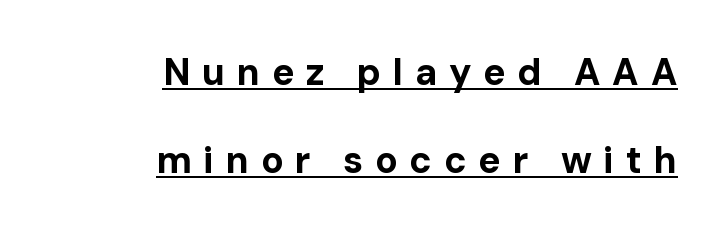
Q: Is the text bold? A: Yes.
Q: Is the text italic (slanted)? A: No, it is upright.
Q: Is the typeface a serif or a sans-serif typeface? A: Sans-serif.
Q: Is the text underlined? A: Yes.
Q: How is the paragraph aligned? A: Right-aligned.
Q: Is the spacing between letters normal or unusually wide? A: Unusually wide.
Q: Is the spacing between lines tight, normal or loose? A: Loose.
Q: Width (condensed, normal, or wide)? A: Normal.
Q: Stroke contrast? A: Low.
Q: x-height? A: Medium.
Q: Monospaced? A: No.
